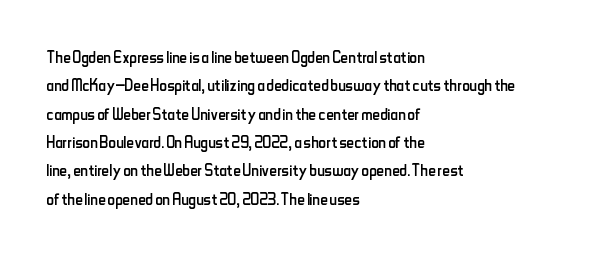
{"italic": "no", "bold": "no", "underline": "no", "align": "left", "line_spacing": "normal", "line_spacing_ratio": 1.35, "letter_spacing": "normal", "letter_spacing_em": 0.0, "glyph_px": 21}
